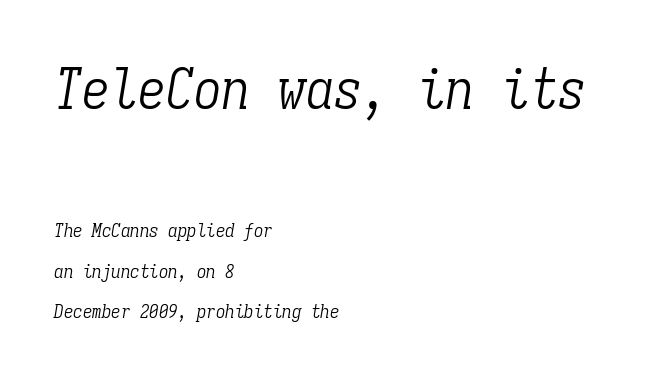
{"serif": "yes", "italic": "yes", "lean": "right", "slant_degrees": 9, "bold": "no", "weight": "light", "width": "condensed", "stroke_contrast": "low", "x_height": "medium", "monospaced": "yes", "underline": "no", "align": "left", "line_spacing": "loose", "line_spacing_ratio": 2.13, "letter_spacing": "normal", "letter_spacing_em": 0.0, "larger_block": "first", "size_ratio": 2.95, "glyph_px": 56}
